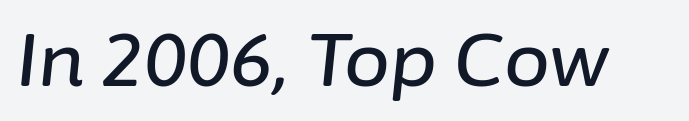
Q: Is the text italic (slanted)? A: Yes, it leans right by about 6 degrees.
Q: Is the text underlined? A: No.
Q: Is the spacing between letters normal or unusually wide? A: Normal.
Q: Width (condensed, normal, or wide)? A: Normal.
Q: Stroke contrast? A: Low.
Q: x-height? A: Medium.
Q: Monospaced? A: No.
